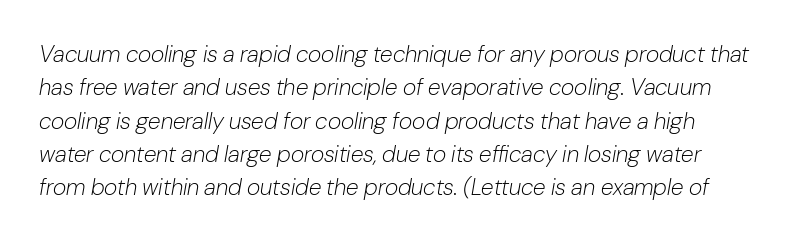
Q: Is the text bold? A: No.
Q: Is the text italic (slanted)? A: Yes, it leans right by about 10 degrees.
Q: Is the text underlined? A: No.
Q: Is the spacing between letters normal or unusually wide? A: Normal.
Q: Is the spacing between lines tight, normal or loose? A: Normal.
